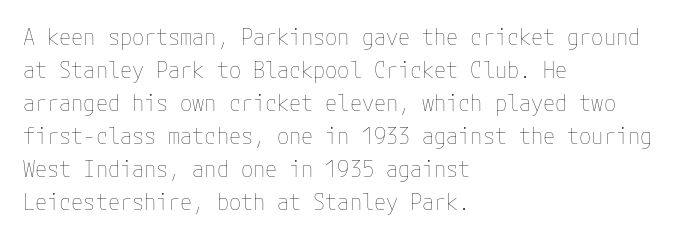
Q: Is the text bold? A: No.
Q: Is the text italic (slanted)? A: No, it is upright.
Q: Is the text underlined? A: No.
Q: How is the paragraph aligned? A: Left-aligned.
Q: Is the spacing between letters normal or unusually wide? A: Normal.
Q: Is the spacing between lines tight, normal or loose? A: Normal.
